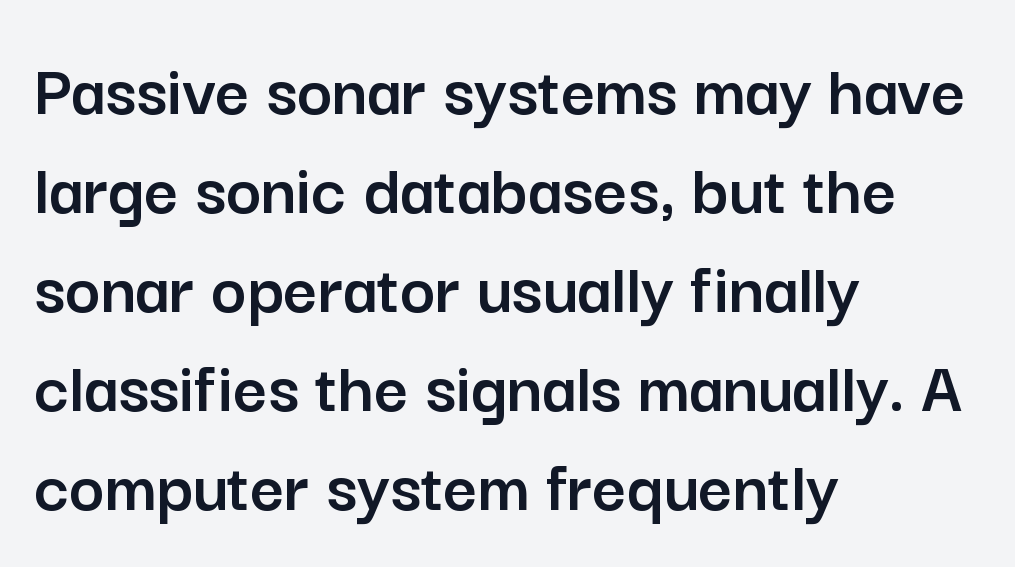
{"serif": "no", "italic": "no", "width": "normal", "stroke_contrast": "low", "x_height": "medium", "monospaced": "no", "underline": "no", "align": "left", "line_spacing": "normal", "line_spacing_ratio": 1.32, "letter_spacing": "normal", "letter_spacing_em": 0.0, "glyph_px": 75}
